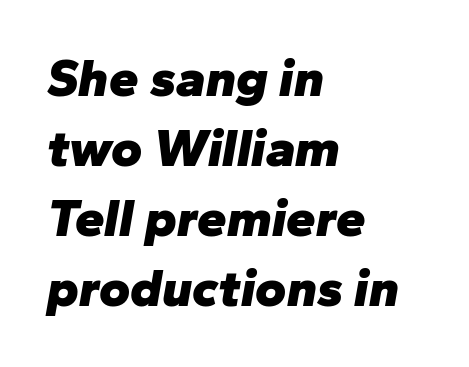
The image shows 53 px heavy type, italic (leaning right); set left-aligned, normal line spacing (1.32x), normal letter spacing, not underlined; low stroke contrast and a medium x-height.
